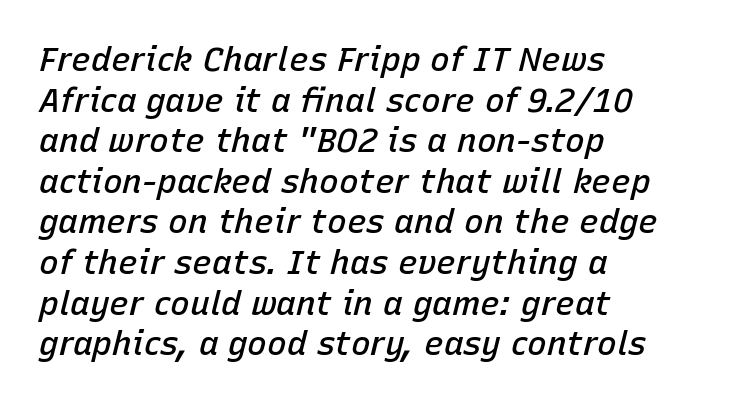
Q: Is the text bold? A: Semi-bold.
Q: Is the text italic (slanted)? A: Yes, it leans right by about 15 degrees.
Q: Is the text underlined? A: No.
Q: How is the paragraph aligned? A: Left-aligned.
Q: Is the spacing between letters normal or unusually wide? A: Normal.
Q: Width (condensed, normal, or wide)? A: Normal.
Q: Stroke contrast? A: Low.
Q: x-height? A: Medium.
Q: Monospaced? A: No.
